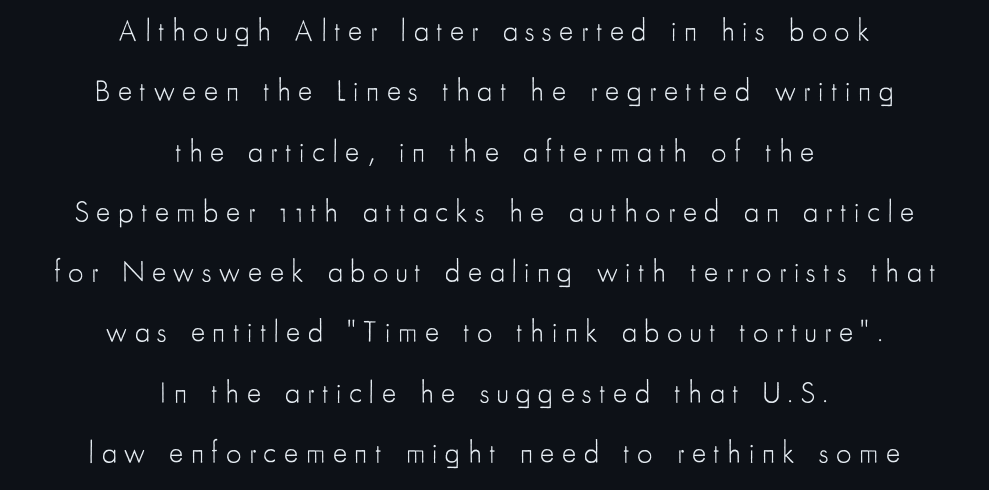
The image shows 30 px light, condensed sans-serif type, upright; set centered, loose line spacing (2.01x), unusually wide letter spacing (+0.25 em), not underlined; low stroke contrast and a small x-height.
